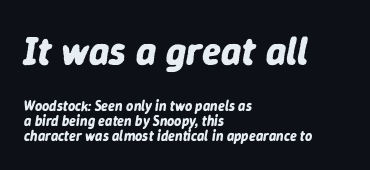
The image shows 39 px bold type, italic (leaning right); set left-aligned, tight line spacing (1.05x), normal letter spacing, not underlined; the first (top) block is 2.79x larger; low stroke contrast and a medium x-height.
